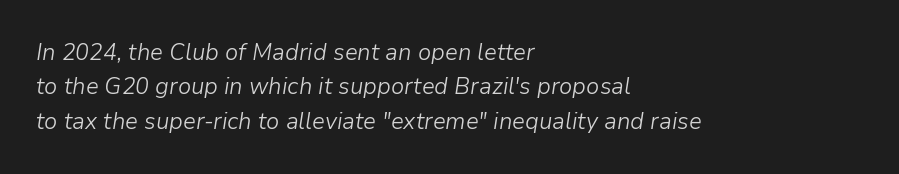
Unbolded letterforms with no extra heft. Check under the words: just untouched page. Style check: oblique. The rendering uses a moderate line-height, typical for paragraphs.
